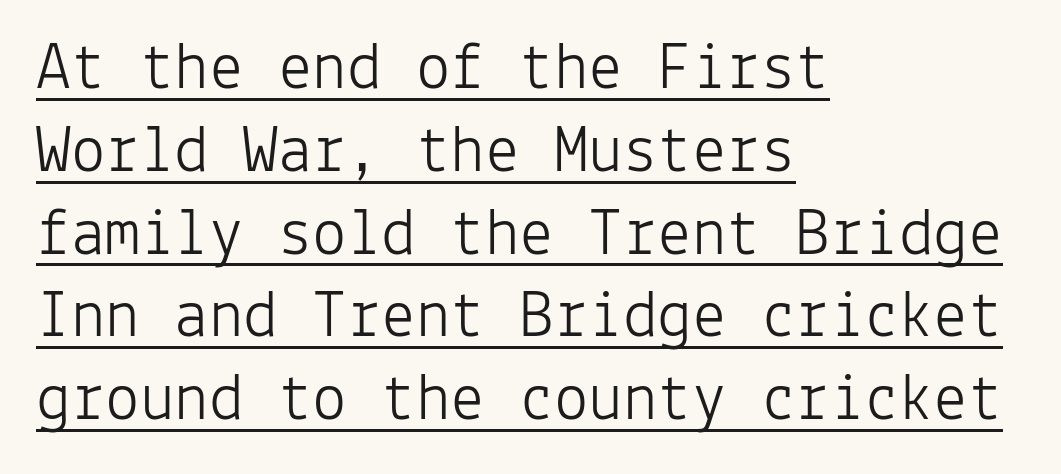
Q: Is the text bold? A: No.
Q: Is the text italic (slanted)? A: No, it is upright.
Q: Is the typeface a serif or a sans-serif typeface? A: Sans-serif.
Q: Is the text underlined? A: Yes.
Q: How is the paragraph aligned? A: Left-aligned.
Q: Is the spacing between letters normal or unusually wide? A: Normal.
Q: Width (condensed, normal, or wide)? A: Normal.
Q: Stroke contrast? A: Low.
Q: x-height? A: Medium.
Q: Monospaced? A: Yes.
